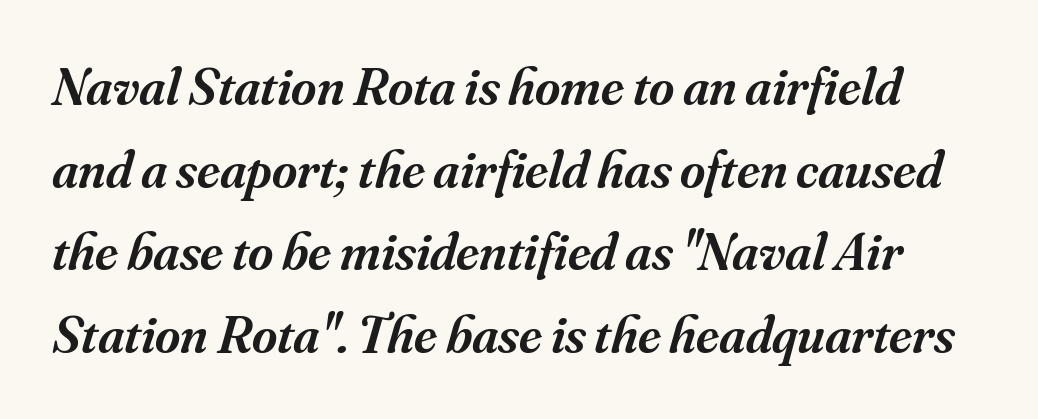
Tall strokes in this sample are angled rather than plumb. The glyphs have the mass of a demibold cut, below bold. Tracking value appears to be zero — textbook default spacing. The rows are spaced the way most documents space them.
